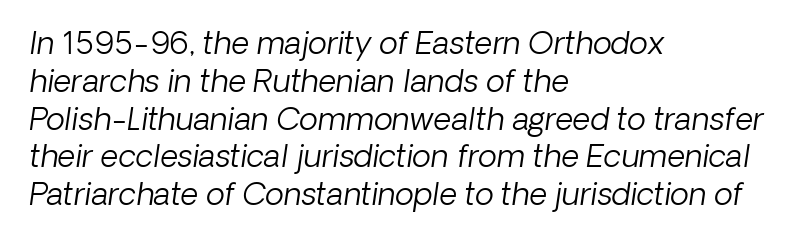
Q: Is the text bold? A: No.
Q: Is the typeface a serif or a sans-serif typeface? A: Sans-serif.
Q: Is the text underlined? A: No.
Q: How is the paragraph aligned? A: Left-aligned.
Q: Is the spacing between letters normal or unusually wide? A: Normal.
Q: Width (condensed, normal, or wide)? A: Normal.
Q: Stroke contrast? A: Low.
Q: x-height? A: Medium.
Q: Monospaced? A: No.
